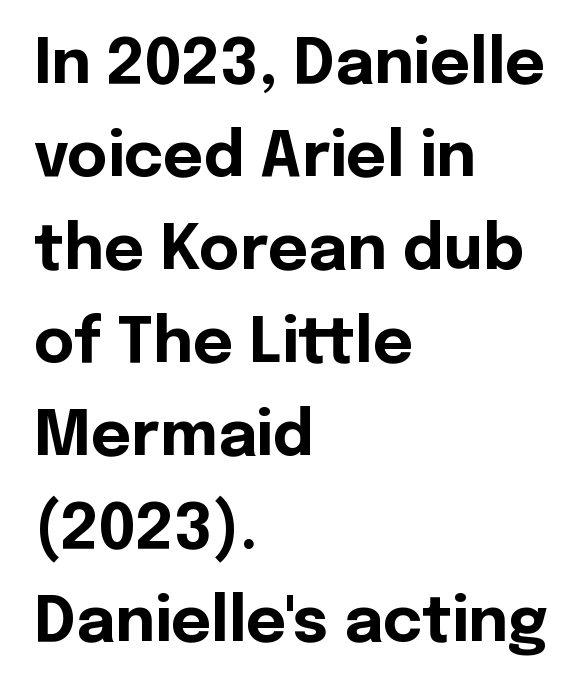
The lines sit at an ordinary, default distance from one another. Do the letters lean? They stand straight. Character widths vary here, with narrow letters taking less room than wide ones. One-word summary of the alignment: left. Chunky letters — that's bold for sure.
